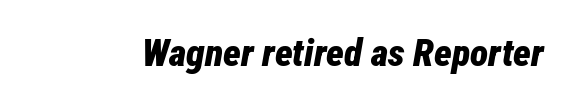
Look at the stroke-to-counter ratio: heavy, a bold. The font's italic variant was chosen for this text. Unmarked baselines from the first word to the last. Students, note that the glyphs here touch the page at normal intervals. Spacing verdict: proportional, widths tailored to each character.
